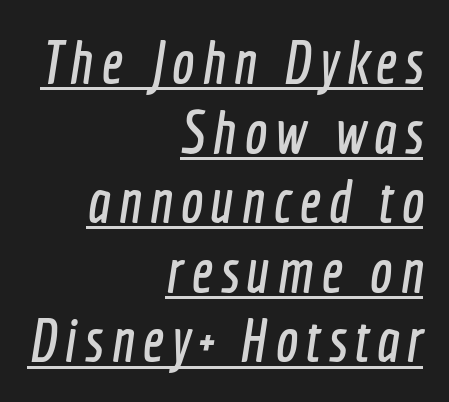
The image shows 60 px condensed sans-serif type; set right-aligned, line spacing 1.16x, underlined; a medium x-height.
